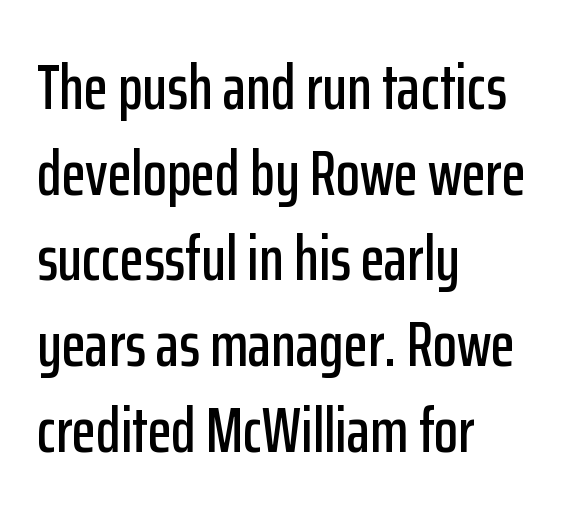
{"serif": "no", "italic": "no", "width": "condensed", "stroke_contrast": "low", "x_height": "medium", "monospaced": "no", "underline": "no", "align": "left", "line_spacing": "normal", "line_spacing_ratio": 1.36, "letter_spacing": "normal", "letter_spacing_em": 0.0, "glyph_px": 63}
